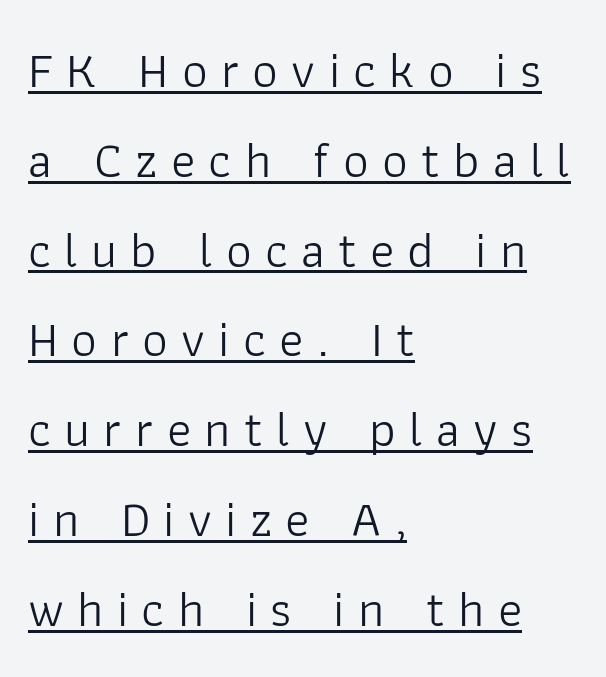
{"serif": "no", "italic": "no", "bold": "no", "weight": "light", "width": "normal", "stroke_contrast": "low", "x_height": "medium", "monospaced": "no", "underline": "yes", "align": "left", "line_spacing_ratio": 1.76, "letter_spacing": "wide", "letter_spacing_em": 0.26, "glyph_px": 51}
